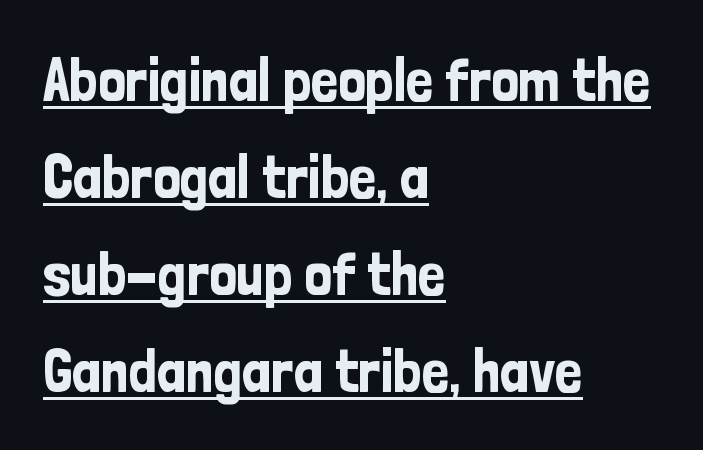
{"serif": "no", "italic": "no", "width": "condensed", "stroke_contrast": "low", "x_height": "medium", "monospaced": "no", "underline": "yes", "align": "left", "line_spacing": "normal", "line_spacing_ratio": 1.59, "letter_spacing": "normal", "letter_spacing_em": 0.0, "glyph_px": 61}
